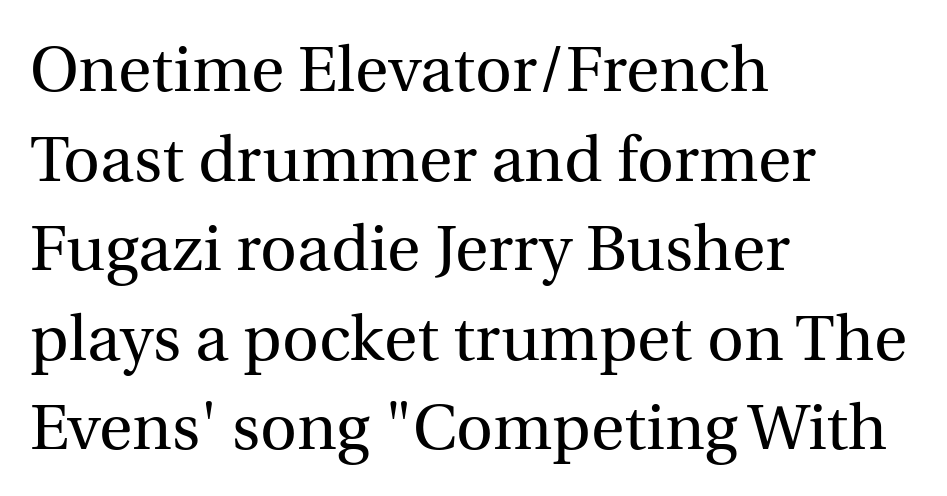
The image shows 64 px regular-weight serif type, upright; set left-aligned, normal line spacing (1.4x), normal letter spacing, not underlined; a medium x-height.
